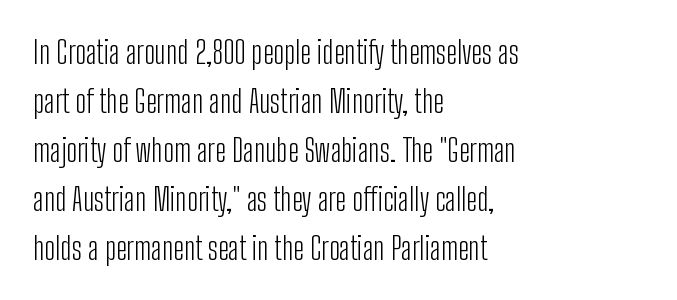
The image shows 31 px light, condensed sans-serif type, upright; set left-aligned, normal line spacing (1.58x), normal letter spacing, not underlined; low stroke contrast and a medium x-height.
